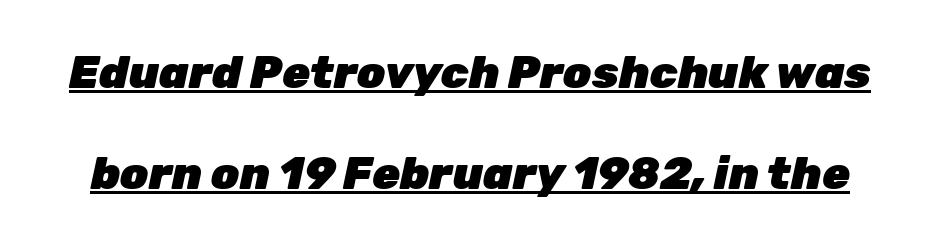
The image shows 45 px heavy type, italic (leaning right); set loose line spacing (2.25x), normal letter spacing, underlined; low stroke contrast and a medium x-height.
